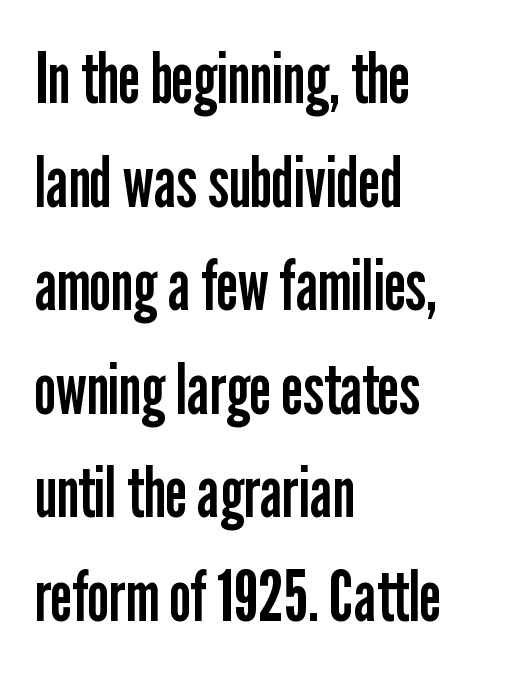
The image shows 70 px regular-weight, condensed sans-serif type, upright; set left-aligned, normal line spacing (1.48x), normal letter spacing, not underlined; low stroke contrast and a medium x-height.
